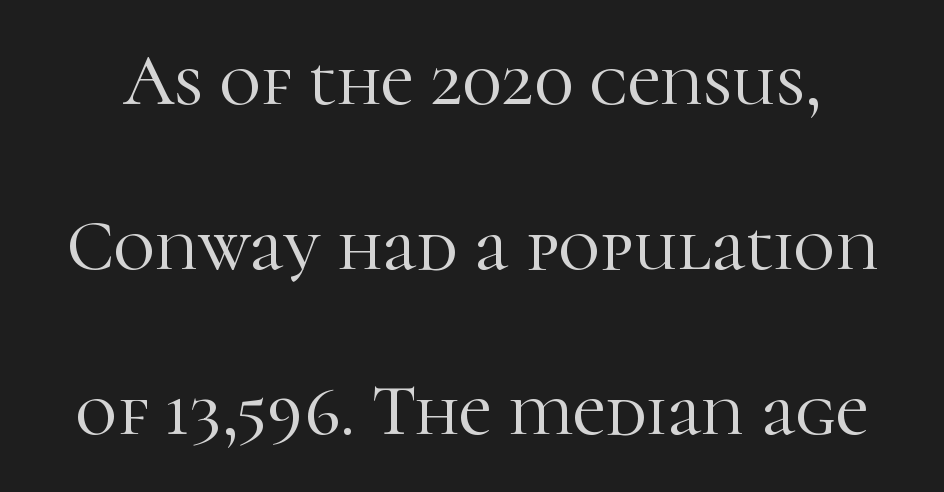
The image shows 72 px serif type, upright; set loose line spacing (2.29x), normal letter spacing, not underlined; high stroke contrast and a medium x-height.
